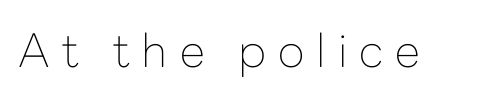
{"serif": "no", "italic": "no", "bold": "no", "weight": "thin", "width": "normal", "stroke_contrast": "low", "x_height": "medium", "monospaced": "no", "underline": "no", "letter_spacing": "wide", "letter_spacing_em": 0.26, "glyph_px": 46}
